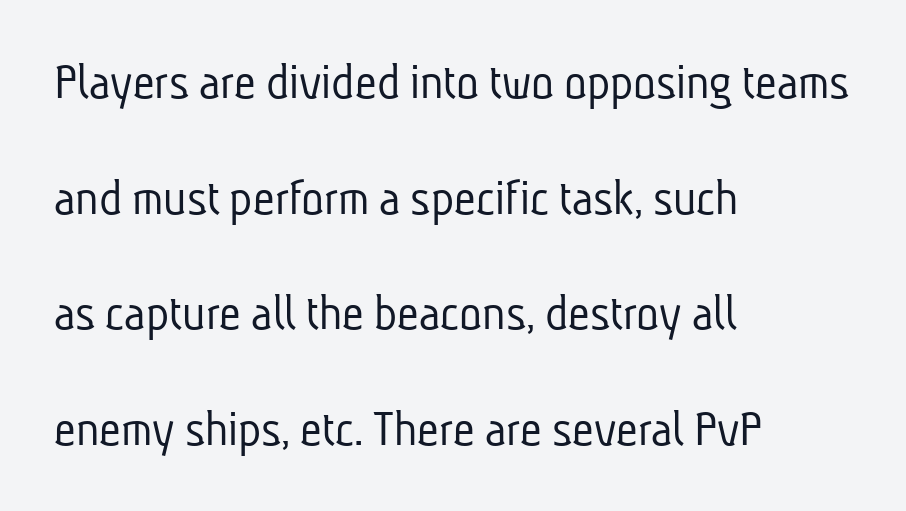
The image shows 53 px light, condensed sans-serif type; set left-aligned, loose line spacing (2.18x), normal letter spacing, not underlined; low stroke contrast and a medium x-height.
